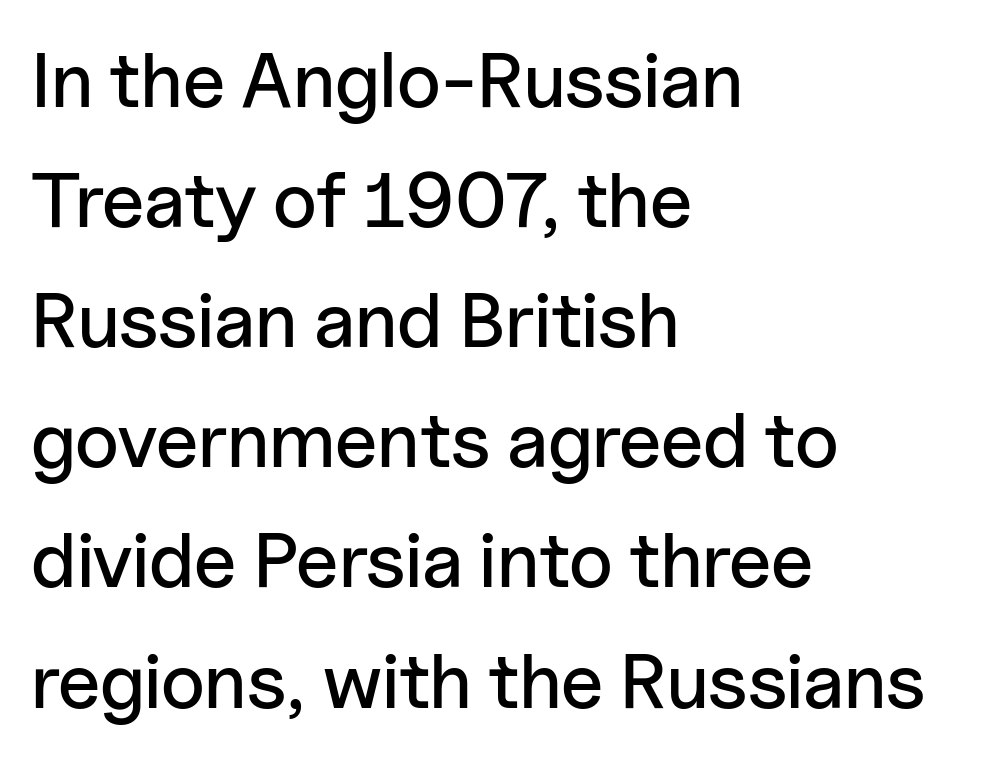
The lines are quadded left. Look at the bottom of the vertical strokes: they stop flat, with no serifs. Type without underlining. Unlike italic type, these characters show no tilt at all.
